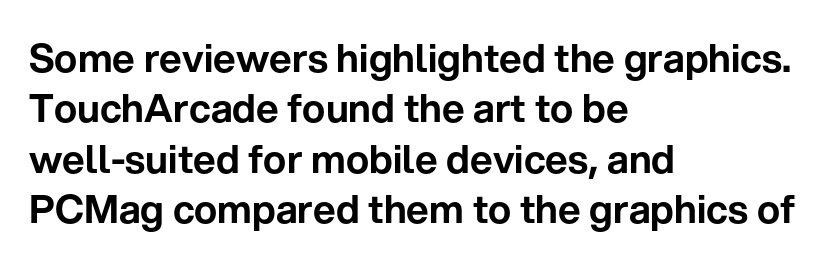
The passage shown is not underscored anywhere. These lines are rendered in a variable-pitch font. Letterform terminals end flat and unadorned throughout the passage. Line beginnings align vertically; line endings do not. You could call the tracking neutral — neither tight nor loose.
